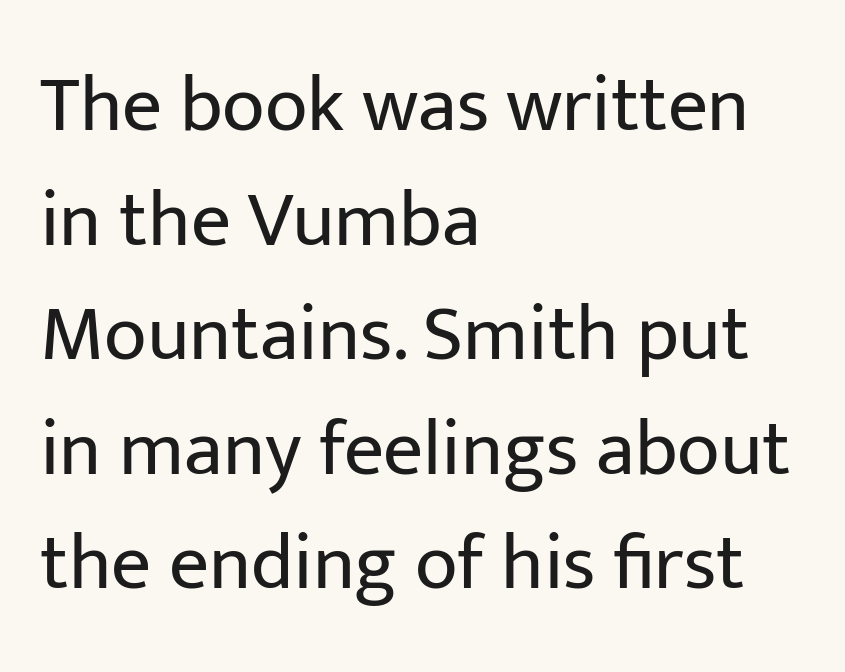
The image shows 79 px regular-weight sans-serif type, upright; set left-aligned, normal line spacing (1.45x), normal letter spacing, not underlined; low stroke contrast and a medium x-height.
